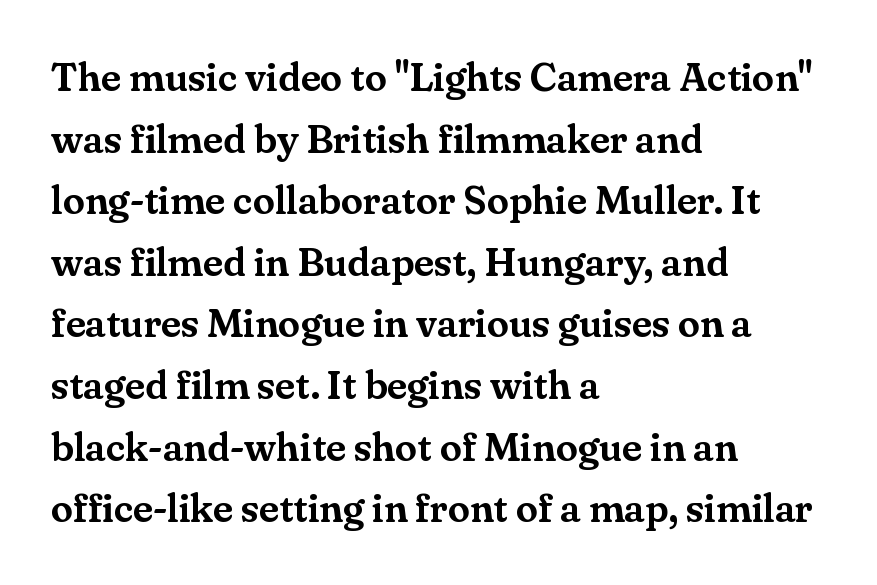
Q: Is the text italic (slanted)? A: No, it is upright.
Q: Is the typeface a serif or a sans-serif typeface? A: Serif.
Q: Is the text underlined? A: No.
Q: How is the paragraph aligned? A: Left-aligned.
Q: Is the spacing between letters normal or unusually wide? A: Normal.
Q: Is the spacing between lines tight, normal or loose? A: Normal.
Q: Width (condensed, normal, or wide)? A: Normal.
Q: Stroke contrast? A: Medium.
Q: x-height? A: Small.
Q: Monospaced? A: No.
